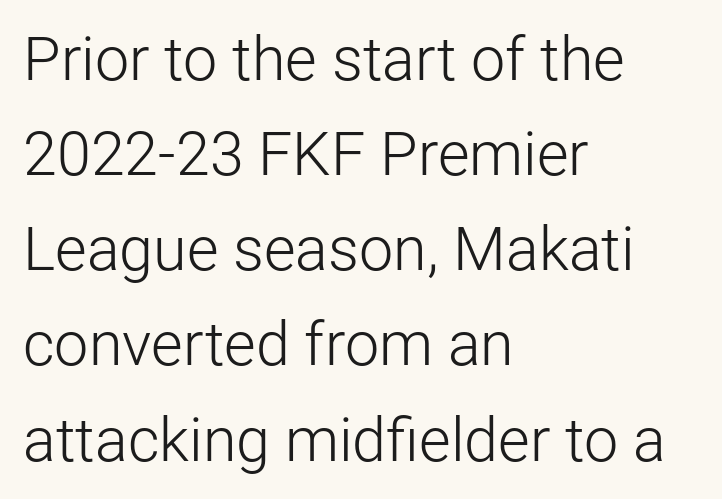
{"serif": "no", "italic": "no", "bold": "no", "weight": "light", "width": "normal", "stroke_contrast": "low", "x_height": "medium", "monospaced": "no", "underline": "no", "align": "left", "line_spacing": "normal", "line_spacing_ratio": 1.56, "letter_spacing": "normal", "letter_spacing_em": 0.0, "glyph_px": 61}
